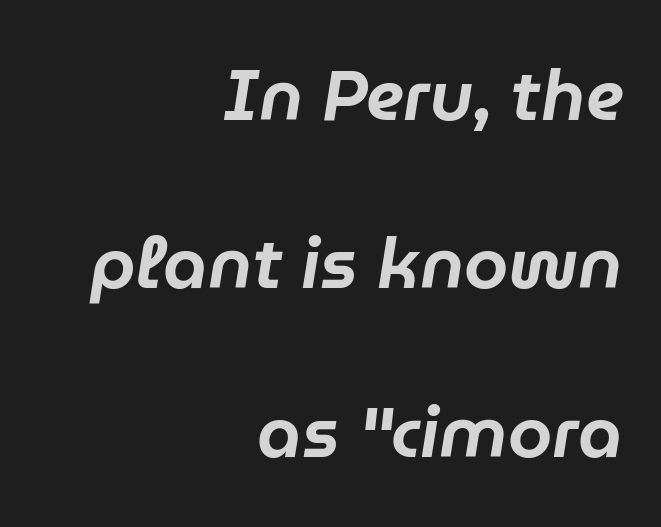
Q: Is the text italic (slanted)? A: Yes, it leans right by about 9 degrees.
Q: Is the text underlined? A: No.
Q: How is the paragraph aligned? A: Right-aligned.
Q: Is the spacing between letters normal or unusually wide? A: Normal.
Q: Is the spacing between lines tight, normal or loose? A: Loose.
Q: Width (condensed, normal, or wide)? A: Normal.
Q: Stroke contrast? A: Low.
Q: x-height? A: Medium.
Q: Monospaced? A: No.
